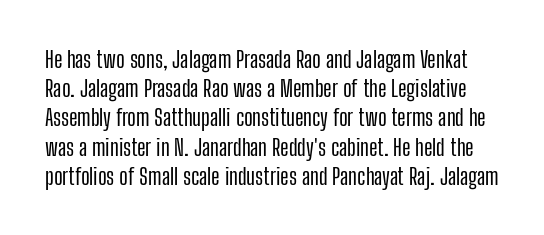
Style check: upright. Clear beneath every line of the passage. Here the glyphs are tracked normally, forming tight word shapes. The vertical gap from one line to the next is medium.
